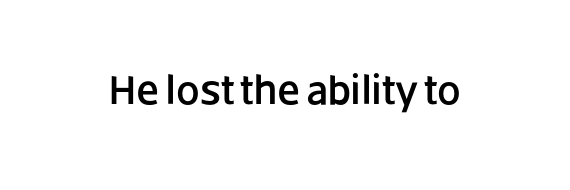
The image shows 42 px sans-serif type, upright; set centered, normal letter spacing, not underlined; low stroke contrast and a large x-height.
